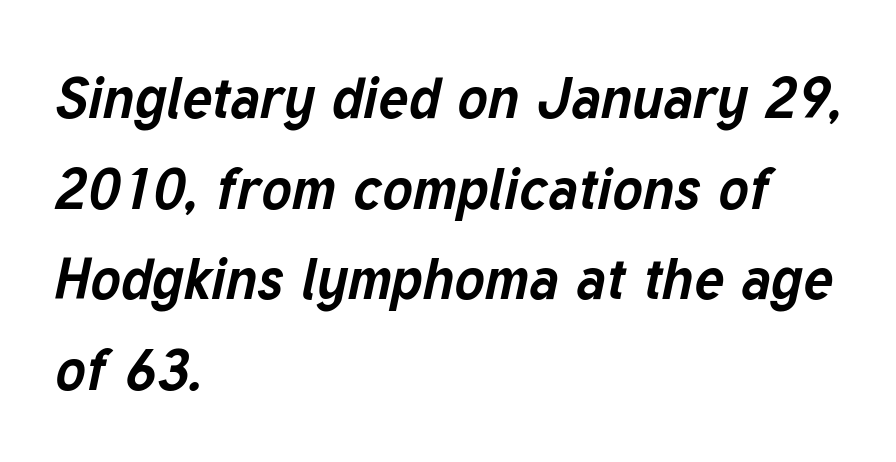
Q: Is the text bold? A: Yes.
Q: Is the text italic (slanted)? A: Yes, it leans right by about 12 degrees.
Q: Is the text underlined? A: No.
Q: How is the paragraph aligned? A: Left-aligned.
Q: Is the spacing between letters normal or unusually wide? A: Normal.
Q: Is the spacing between lines tight, normal or loose? A: Normal.
Q: Width (condensed, normal, or wide)? A: Normal.
Q: Stroke contrast? A: Low.
Q: x-height? A: Medium.
Q: Monospaced? A: No.
